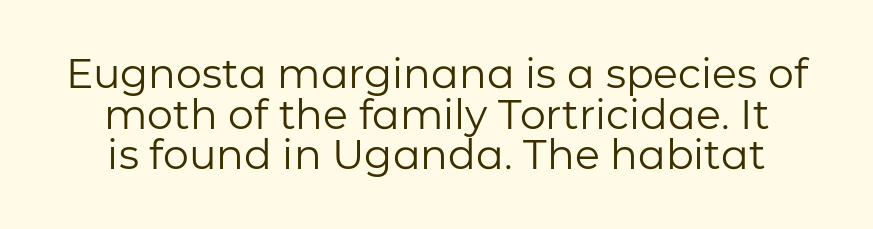
Q: Is the text bold? A: No.
Q: Is the text italic (slanted)? A: No, it is upright.
Q: Is the typeface a serif or a sans-serif typeface? A: Sans-serif.
Q: Is the text underlined? A: No.
Q: Is the spacing between letters normal or unusually wide? A: Normal.
Q: Is the spacing between lines tight, normal or loose? A: Tight.
Q: Width (condensed, normal, or wide)? A: Normal.
Q: Stroke contrast? A: Low.
Q: x-height? A: Medium.
Q: Monospaced? A: No.
